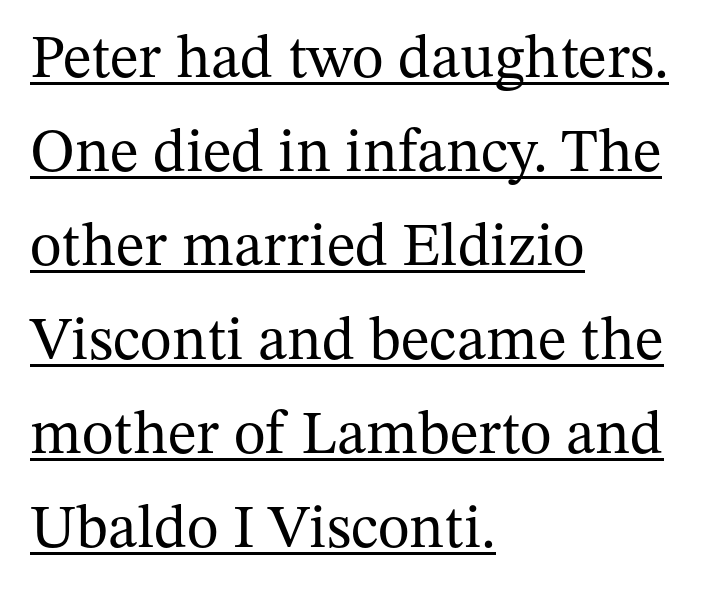
{"serif": "yes", "italic": "no", "bold": "no", "weight": "regular", "width": "normal", "stroke_contrast": "medium", "x_height": "medium", "monospaced": "no", "underline": "yes", "align": "left", "line_spacing": "normal", "line_spacing_ratio": 1.54, "letter_spacing": "normal", "letter_spacing_em": 0.0, "glyph_px": 61}
